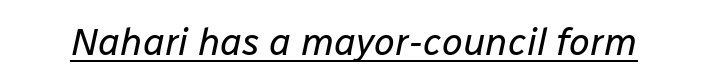
Weight: not bold — regular or lighter. The axis of the letterforms is tilted away from vertical. Spacing between characters is what you'd get straight out of the box. Notice how a bar underscores the lettering throughout.
